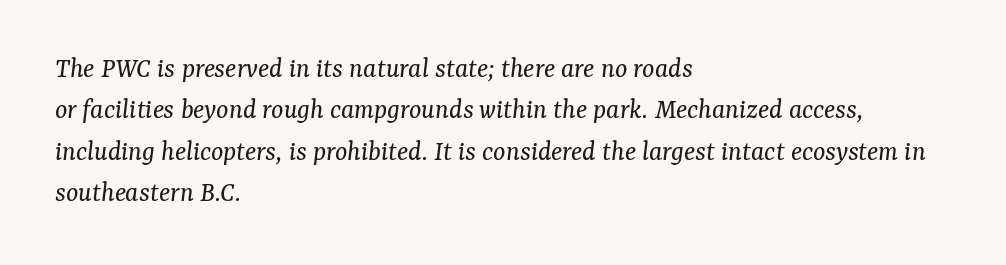
A typesetter would label this face a serif. The letters advance in unequal steps, a hallmark of proportional type. Every character sits at an angle, as italics do. Weight: in the light-to-regular range. Any mark beneath the type? The region is blank. Compared with typical body copy, the letter spacing here is the same.
